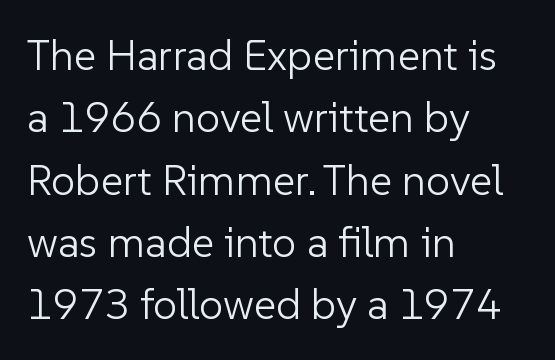
Descender tails drop into unmarked territory. You can tell it's not italic because the verticals are truly vertical. These lines are composed in type without serifs. One-word summary of the alignment: left. Words appear dense and cohesive because spacing is normal. The passage shown is not bold in any degree.
